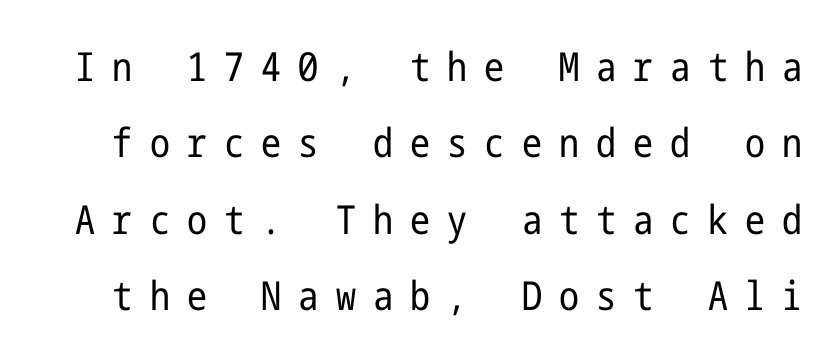
The image shows 40 px regular-weight, condensed sans-serif type, upright; set loose line spacing (1.91x), unusually wide letter spacing (+0.43 em), not underlined; low stroke contrast and a medium x-height.
